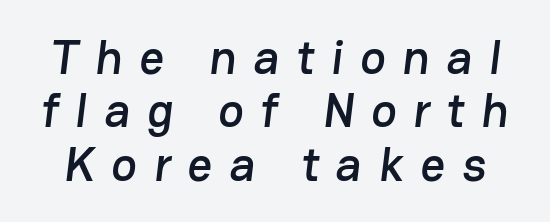
How would I describe the line gaps? Narrow and economical. The passage shown is typeset with a sans-serif family. The passage shown is typed in a proportional face where columns would drift. The face used here is rendered with a markedly widened letterfit.
